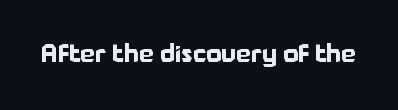
{"italic": "no", "bold": "yes", "underline": "no", "letter_spacing": "normal", "letter_spacing_em": 0.0, "glyph_px": 24}
